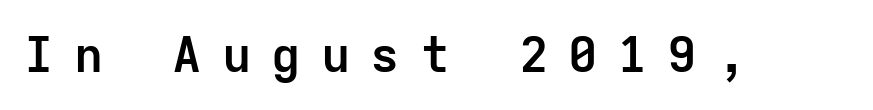
Underlining? Definitely not there. Does extra space separate the letters? Yes, quite a lot of it. These words are printed bold, with thick strokes throughout. The letters stand straight up with perfectly vertical stems.
